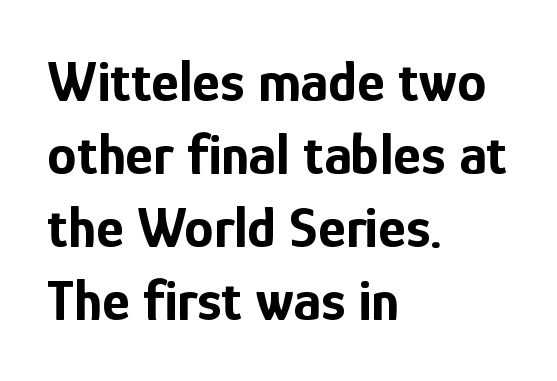
{"serif": "no", "italic": "no", "bold": "yes", "weight": "bold", "width": "condensed", "stroke_contrast": "low", "x_height": "medium", "monospaced": "no", "underline": "no", "align": "left", "line_spacing_ratio": 1.24, "letter_spacing": "normal", "letter_spacing_em": 0.0, "glyph_px": 59}
